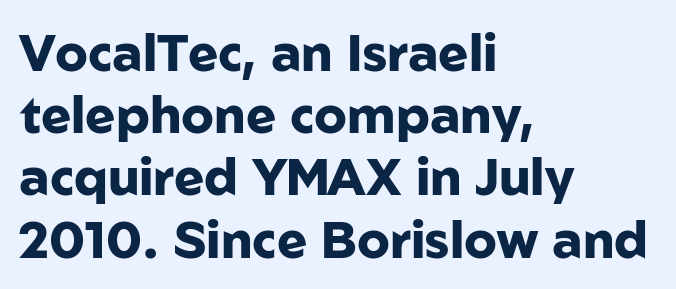
{"serif": "no", "italic": "no", "bold": "yes", "weight": "heavy", "width": "normal", "stroke_contrast": "low", "x_height": "medium", "monospaced": "no", "underline": "no", "align": "left", "line_spacing_ratio": 1.22, "letter_spacing": "normal", "letter_spacing_em": 0.0, "glyph_px": 51}
